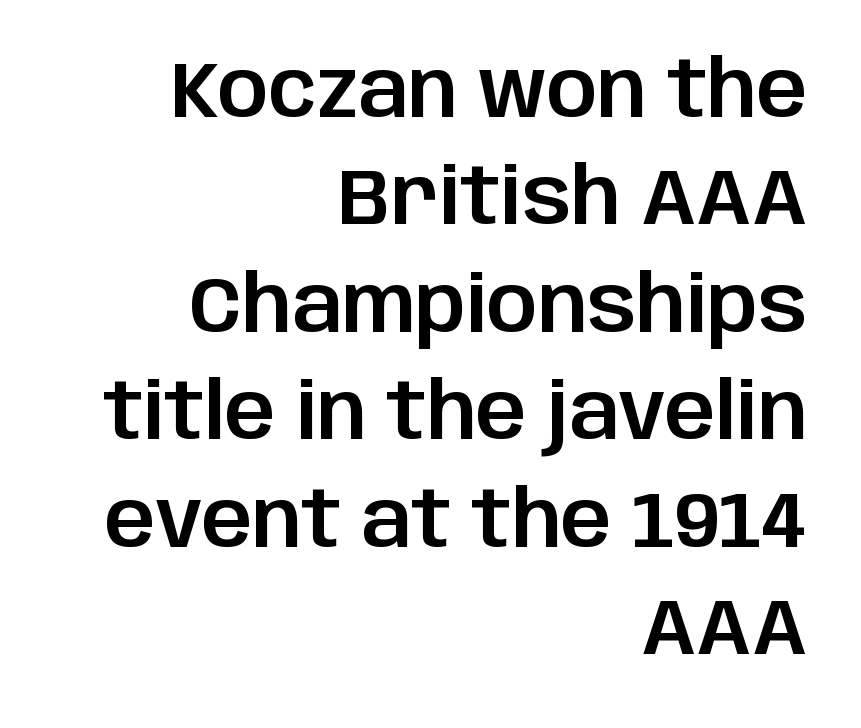
{"serif": "no", "italic": "no", "width": "normal", "stroke_contrast": "low", "x_height": "large", "monospaced": "no", "underline": "no", "align": "right", "line_spacing": "normal", "line_spacing_ratio": 1.36, "letter_spacing": "normal", "letter_spacing_em": 0.0, "glyph_px": 79}
